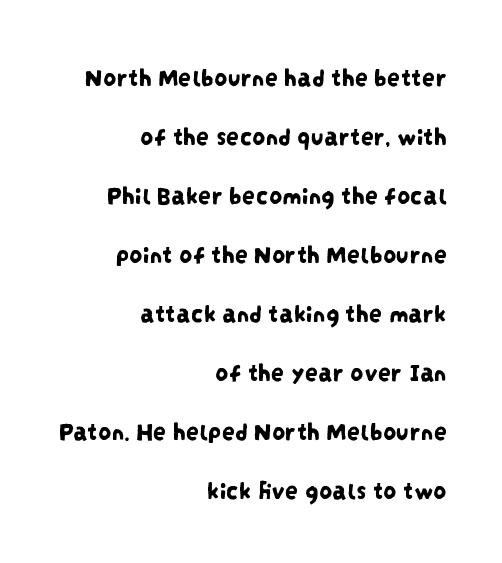
The space beneath each line is pristine and unruled. Leftover space on each line is placed entirely before the opening word. This sample trades compactness for vertical openness between lines. The line texture is even and compact thanks to regular tracking.
